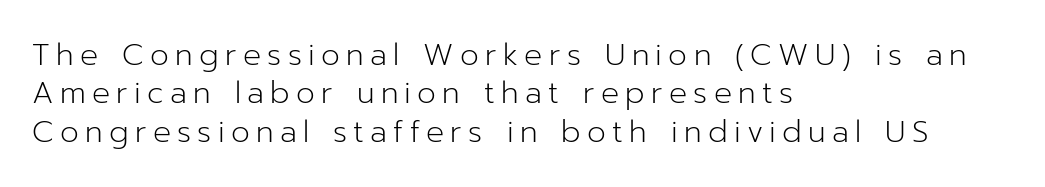
The image shows 30 px light sans-serif type, upright; set left-aligned, normal line spacing (1.28x), unusually wide letter spacing (+0.21 em), not underlined; low stroke contrast and a medium x-height.
